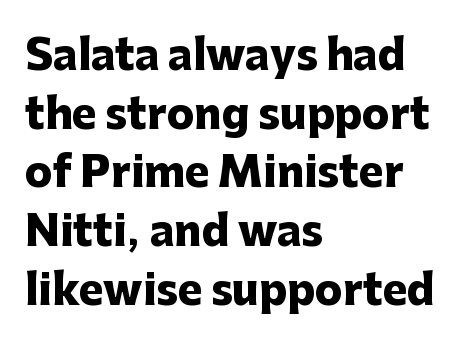
Q: Is the text bold? A: Yes.
Q: Is the text italic (slanted)? A: No, it is upright.
Q: Is the typeface a serif or a sans-serif typeface? A: Sans-serif.
Q: Is the text underlined? A: No.
Q: How is the paragraph aligned? A: Left-aligned.
Q: Is the spacing between letters normal or unusually wide? A: Normal.
Q: Is the spacing between lines tight, normal or loose? A: Normal.
Q: Width (condensed, normal, or wide)? A: Normal.
Q: Stroke contrast? A: Low.
Q: x-height? A: Medium.
Q: Monospaced? A: No.
